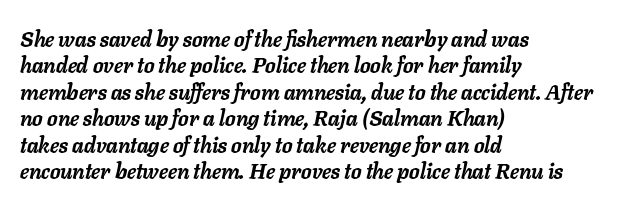
{"italic": "yes", "lean": "right", "slant_degrees": 11, "bold": "yes", "underline": "no", "align": "left", "line_spacing": "normal", "line_spacing_ratio": 1.26, "letter_spacing": "normal", "letter_spacing_em": 0.0, "glyph_px": 21}
